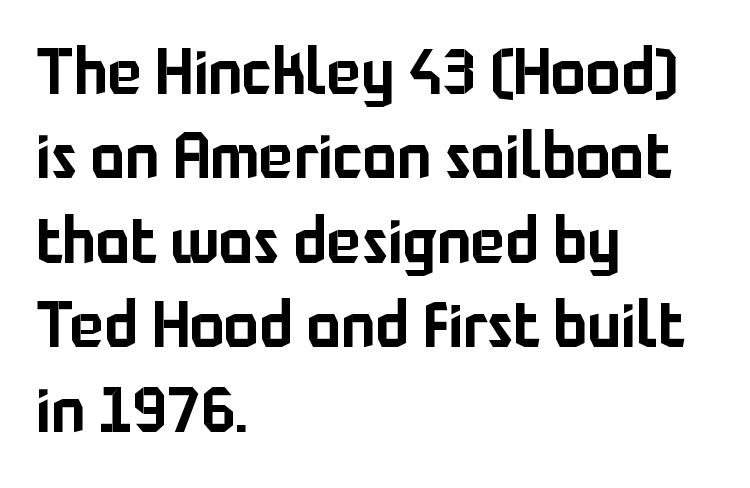
Q: Is the text italic (slanted)? A: No, it is upright.
Q: Is the typeface a serif or a sans-serif typeface? A: Sans-serif.
Q: Is the text underlined? A: No.
Q: How is the paragraph aligned? A: Left-aligned.
Q: Is the spacing between letters normal or unusually wide? A: Normal.
Q: Is the spacing between lines tight, normal or loose? A: Normal.
Q: Width (condensed, normal, or wide)? A: Normal.
Q: Stroke contrast? A: Low.
Q: x-height? A: Medium.
Q: Monospaced? A: No.
